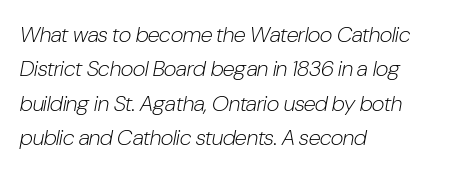
The image shows 22 px text type, italic (leaning right); set left-aligned, normal line spacing (1.56x), normal letter spacing, not underlined.
